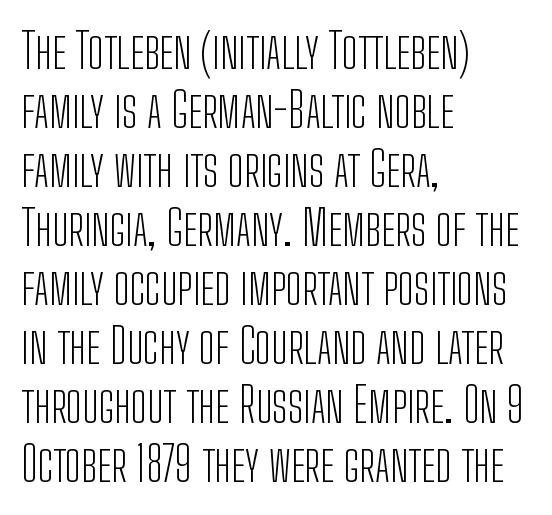
Weight class: somewhere from thin through regular. Are there feet on the stems? There aren't — it's a sans. Vertical strokes here are truly vertical. Glance below the letters and you will spot only blank space.
